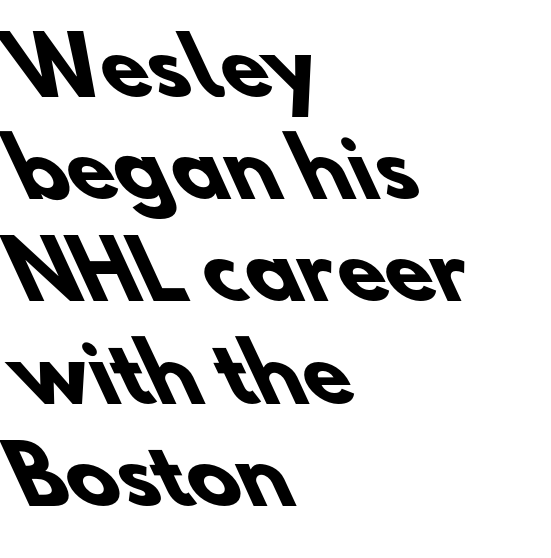
{"serif": "no", "bold": "yes", "weight": "heavy", "width": "normal", "stroke_contrast": "low", "x_height": "small", "monospaced": "no", "underline": "no", "align": "left", "line_spacing": "normal", "line_spacing_ratio": 1.31, "letter_spacing": "normal", "letter_spacing_em": 0.0, "glyph_px": 78}
